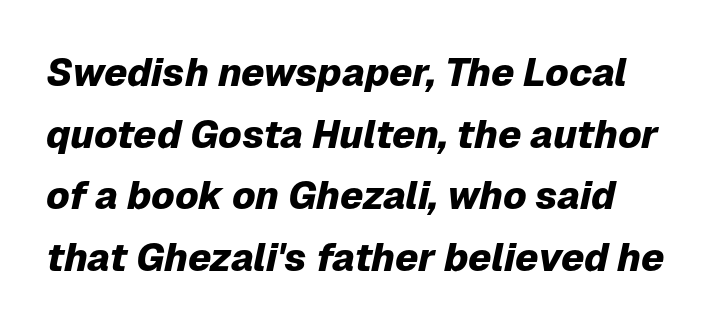
Q: Is the text bold? A: Yes.
Q: Is the text italic (slanted)? A: Yes, it leans right by about 12 degrees.
Q: Is the text underlined? A: No.
Q: Is the spacing between letters normal or unusually wide? A: Normal.
Q: Is the spacing between lines tight, normal or loose? A: Normal.
Q: Width (condensed, normal, or wide)? A: Normal.
Q: Stroke contrast? A: Low.
Q: x-height? A: Medium.
Q: Monospaced? A: No.
